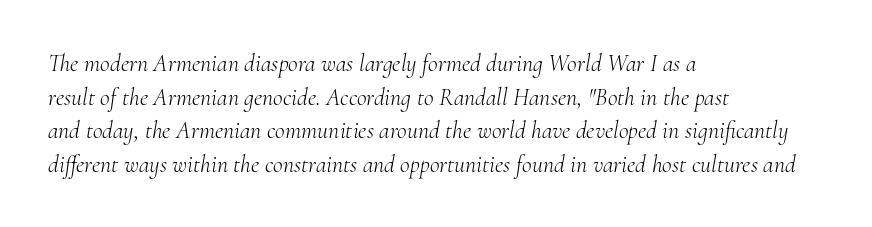
{"italic": "yes", "lean": "right", "slant_degrees": 10, "bold": "no", "underline": "no", "align": "left", "line_spacing": "normal", "line_spacing_ratio": 1.4, "letter_spacing": "normal", "letter_spacing_em": 0.0, "glyph_px": 24}
